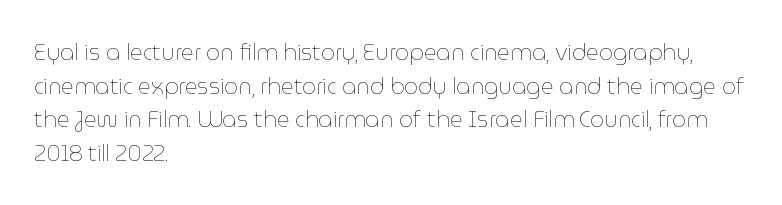
Q: Is the text bold? A: No.
Q: Is the text italic (slanted)? A: No, it is upright.
Q: Is the text underlined? A: No.
Q: How is the paragraph aligned? A: Left-aligned.
Q: Is the spacing between letters normal or unusually wide? A: Normal.
Q: Is the spacing between lines tight, normal or loose? A: Normal.
